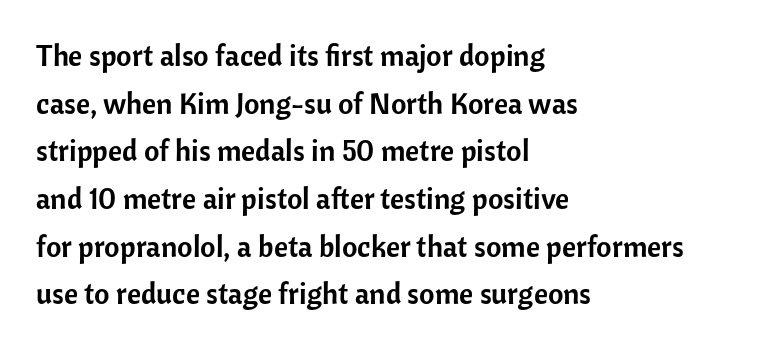
{"serif": "no", "italic": "no", "width": "normal", "stroke_contrast": "low", "x_height": "medium", "monospaced": "no", "underline": "no", "align": "left", "line_spacing": "normal", "line_spacing_ratio": 1.59, "letter_spacing": "normal", "letter_spacing_em": 0.0, "glyph_px": 30}
